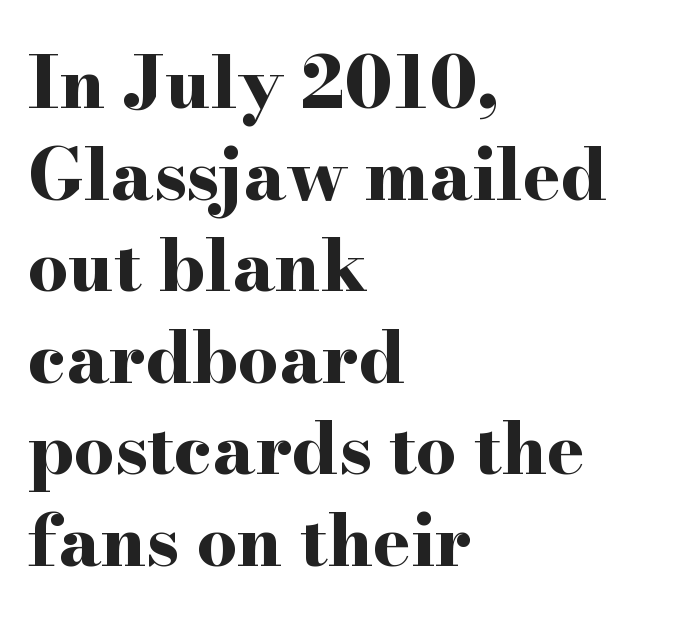
{"serif": "yes", "italic": "no", "bold": "yes", "weight": "bold", "width": "wide", "stroke_contrast": "high", "x_height": "small", "monospaced": "no", "underline": "no", "align": "left", "line_spacing": "normal", "line_spacing_ratio": 1.29, "letter_spacing": "normal", "letter_spacing_em": 0.0, "glyph_px": 71}
